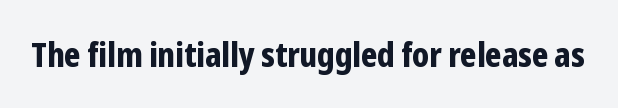
Characters remain perfectly vertical along every line. These words are printed bold, with thick strokes throughout. Nope, no serifs anywhere on these letters. The rendering uses natural spacing where letterforms have individual widths.
